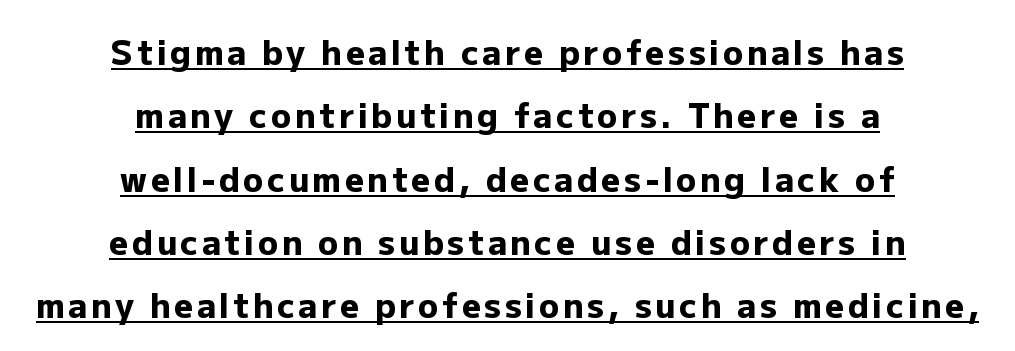
{"serif": "no", "italic": "no", "bold": "yes", "weight": "heavy", "width": "normal", "stroke_contrast": "low", "x_height": "medium", "monospaced": "no", "underline": "yes", "align": "center", "line_spacing": "loose", "line_spacing_ratio": 1.92, "glyph_px": 33}
